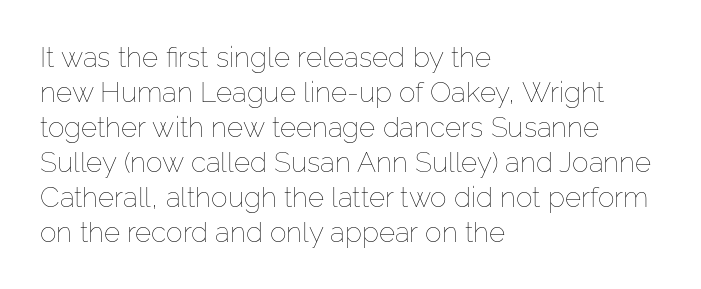
{"italic": "no", "bold": "no", "weight": "thin", "width": "normal", "stroke_contrast": "low", "x_height": "medium", "monospaced": "no", "underline": "no", "align": "left", "line_spacing": "normal", "line_spacing_ratio": 1.25, "letter_spacing": "normal", "letter_spacing_em": 0.0, "glyph_px": 28}
